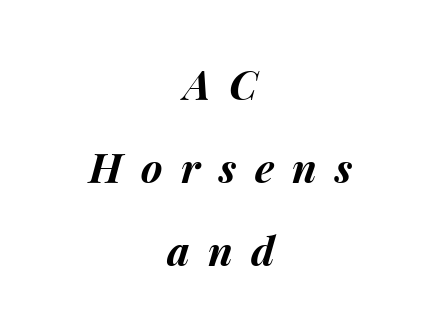
The image shows 41 px bold type, italic (leaning right); set centered, loose line spacing (2.02x), unusually wide letter spacing (+0.45 em), not underlined; medium stroke contrast and a medium x-height.
